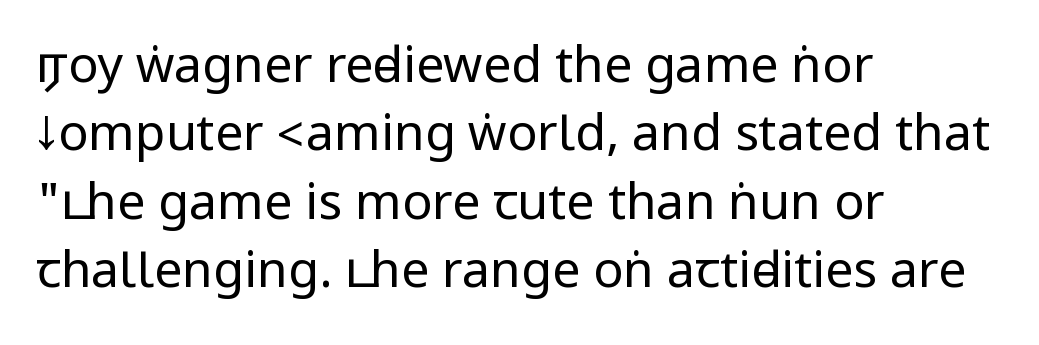
Q: Is the text bold? A: No.
Q: Is the text italic (slanted)? A: No, it is upright.
Q: Is the typeface a serif or a sans-serif typeface? A: Sans-serif.
Q: Is the text underlined? A: No.
Q: How is the paragraph aligned? A: Left-aligned.
Q: Is the spacing between letters normal or unusually wide? A: Normal.
Q: Is the spacing between lines tight, normal or loose? A: Normal.
Q: Width (condensed, normal, or wide)? A: Condensed.
Q: Stroke contrast? A: Low.
